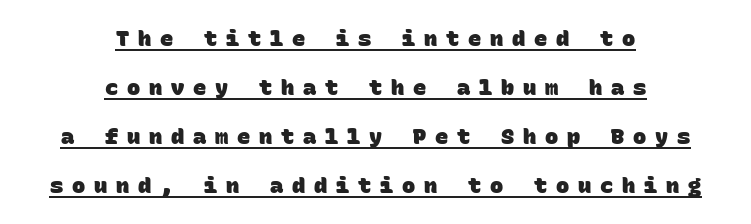
What decoration does the sample have? An underline. Pretty heavy lettering here — definitely bold. The tracking reads as deliberately expanded to a designer's eye. Which margin do the lines hug? Neither — every line sits in the middle.
